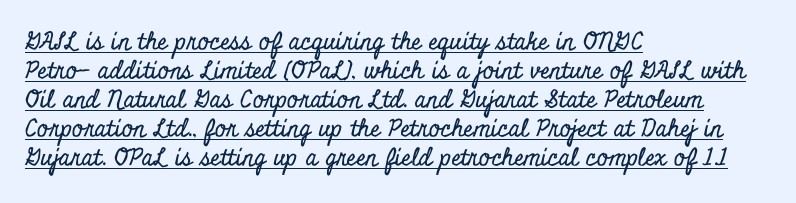
{"underline": "yes", "align": "left", "line_spacing_ratio": 1.21, "letter_spacing": "normal", "letter_spacing_em": 0.0, "glyph_px": 24}
